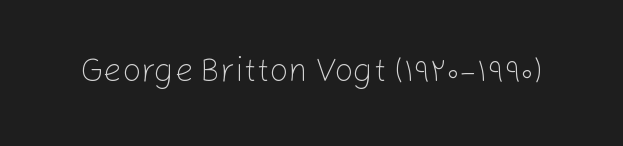
The image shows 33 px light sans-serif type, upright; set normal letter spacing, not underlined; low stroke contrast and a medium x-height.
